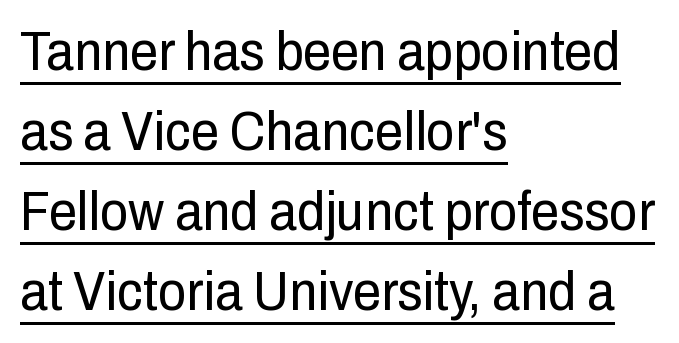
{"serif": "no", "italic": "no", "bold": "no", "weight": "regular", "width": "condensed", "stroke_contrast": "low", "x_height": "medium", "monospaced": "no", "underline": "yes", "align": "left", "line_spacing": "normal", "line_spacing_ratio": 1.43, "letter_spacing": "normal", "letter_spacing_em": 0.0, "glyph_px": 56}
